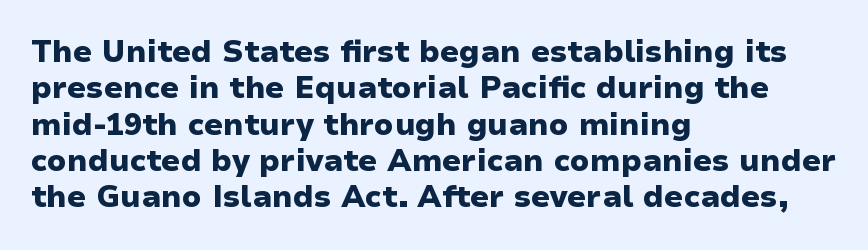
{"serif": "no", "italic": "no", "bold": "yes", "weight": "heavy", "width": "wide", "stroke_contrast": "low", "x_height": "medium", "monospaced": "no", "underline": "no", "align": "left", "line_spacing_ratio": 1.21, "letter_spacing": "normal", "letter_spacing_em": 0.0, "glyph_px": 30}
